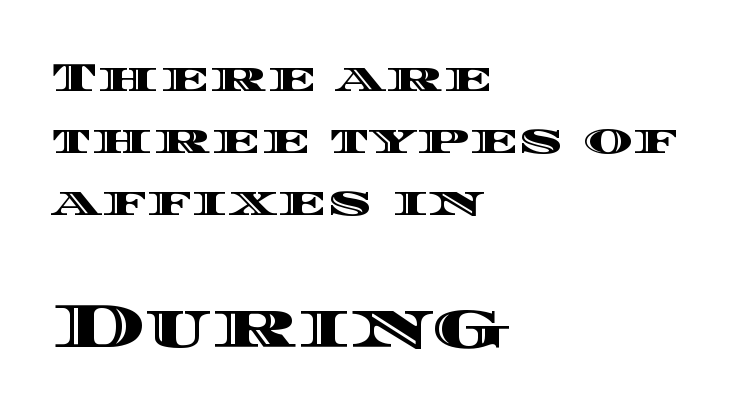
{"italic": "no", "width": "wide", "x_height": "large", "monospaced": "no", "underline": "no", "align": "left", "line_spacing": "normal", "line_spacing_ratio": 1.48, "letter_spacing": "normal", "letter_spacing_em": 0.0, "larger_block": "second", "size_ratio": 1.5, "glyph_px": 63}
